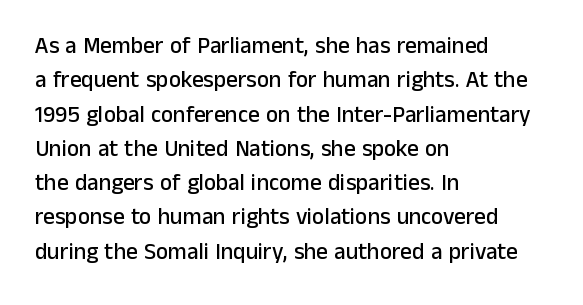
If you drew a ruler down the left edge, every line would touch it. Any mark beneath the type? The region is blank. Vertical spacing — default. It's the straight-up-and-down kind of type.
